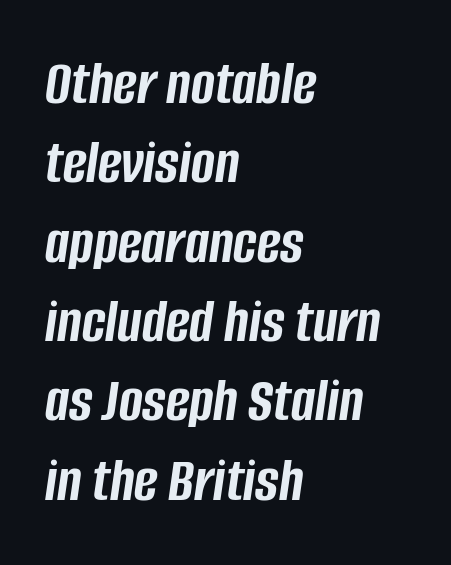
{"italic": "yes", "lean": "right", "slant_degrees": 8, "bold": "yes", "weight": "semibold", "width": "condensed", "stroke_contrast": "low", "x_height": "large", "monospaced": "no", "underline": "no", "align": "left", "line_spacing_ratio": 1.24, "letter_spacing": "normal", "letter_spacing_em": 0.0, "glyph_px": 64}
